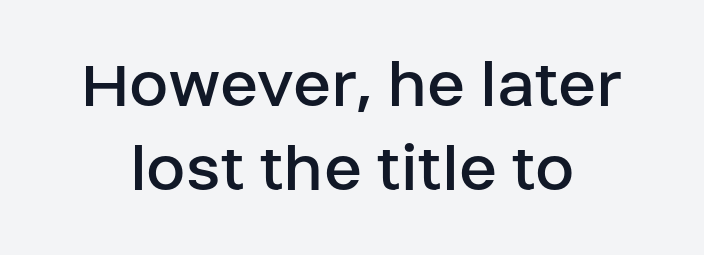
The image shows 71 px regular-weight sans-serif type, upright; set line spacing 1.19x, normal letter spacing, not underlined; low stroke contrast and a large x-height.
